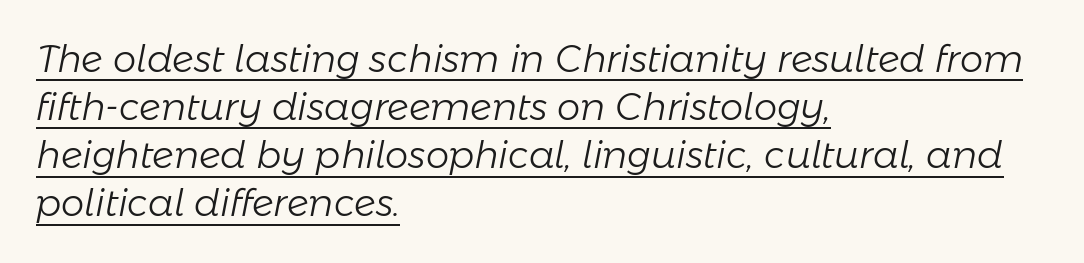
Q: Is the text bold? A: No.
Q: Is the text italic (slanted)? A: Yes, it leans right by about 11 degrees.
Q: Is the text underlined? A: Yes.
Q: How is the paragraph aligned? A: Left-aligned.
Q: Is the spacing between letters normal or unusually wide? A: Normal.
Q: Is the spacing between lines tight, normal or loose? A: Normal.
Q: Width (condensed, normal, or wide)? A: Normal.
Q: Stroke contrast? A: Low.
Q: x-height? A: Medium.
Q: Monospaced? A: No.
